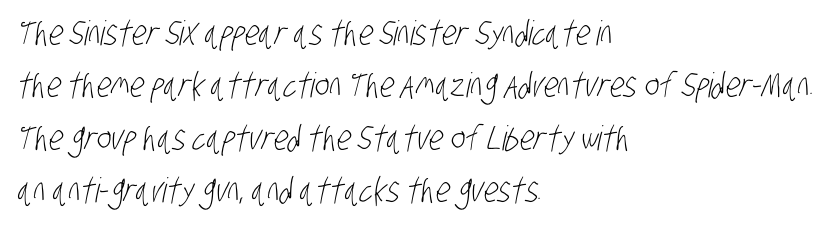
The image shows 34 px light, condensed sans-serif type; set left-aligned, normal line spacing (1.54x), normal letter spacing, not underlined; low stroke contrast and a large x-height.
